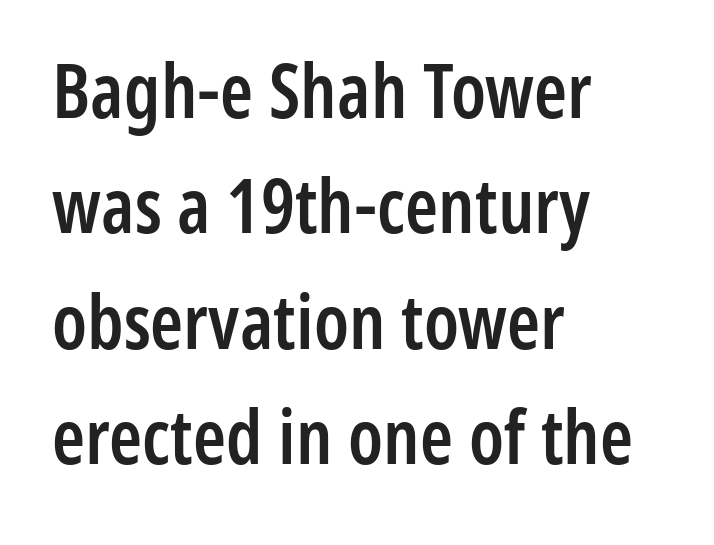
{"serif": "no", "italic": "no", "bold": "semi", "weight": "semibold", "width": "condensed", "stroke_contrast": "low", "x_height": "medium", "monospaced": "no", "underline": "no", "align": "left", "line_spacing": "normal", "line_spacing_ratio": 1.54, "letter_spacing": "normal", "letter_spacing_em": 0.0, "glyph_px": 75}
